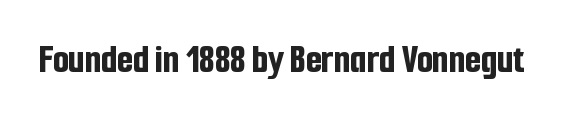
{"serif": "no", "italic": "no", "bold": "yes", "weight": "bold", "width": "condensed", "stroke_contrast": "low", "x_height": "medium", "monospaced": "no", "underline": "no", "letter_spacing": "normal", "letter_spacing_em": 0.0, "glyph_px": 41}
